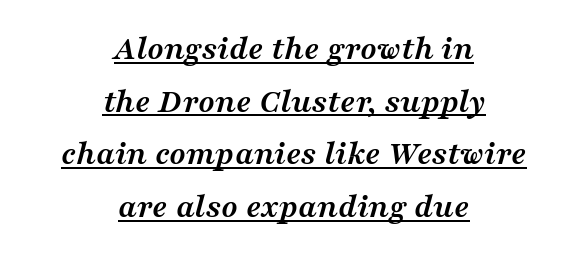
The passage shown is typed in a proportional face where columns would drift. The characters look thick and weighty, a clear bold. These lines are composed in type with serifs. The lettering is marked with a stroke running underneath it. The text carries the slant typical of an italic or oblique font.
